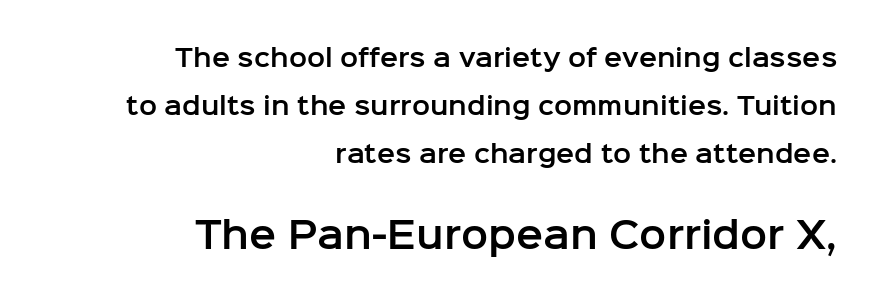
{"serif": "no", "italic": "no", "width": "normal", "stroke_contrast": "low", "x_height": "medium", "monospaced": "no", "underline": "no", "align": "right", "line_spacing": "loose", "line_spacing_ratio": 1.99, "letter_spacing": "normal", "letter_spacing_em": 0.0, "larger_block": "second", "size_ratio": 1.5, "glyph_px": 36}
